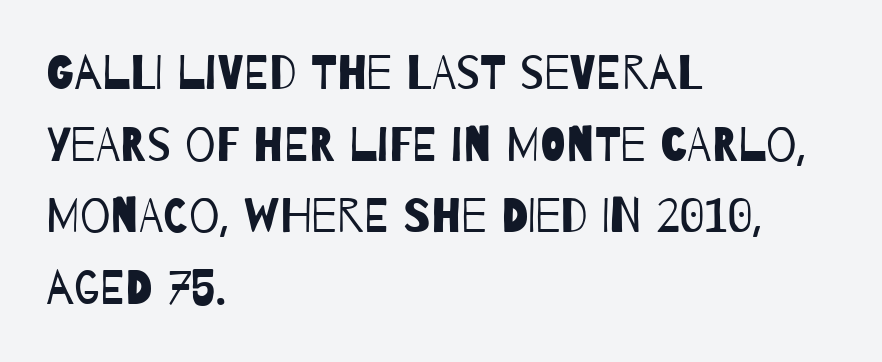
Does extra space separate the letters? No, they use regular spacing. Weight: not bold — regular or lighter. The paragraph shown leans on its left margin. Letterform terminals end flat and unadorned throughout the passage.
